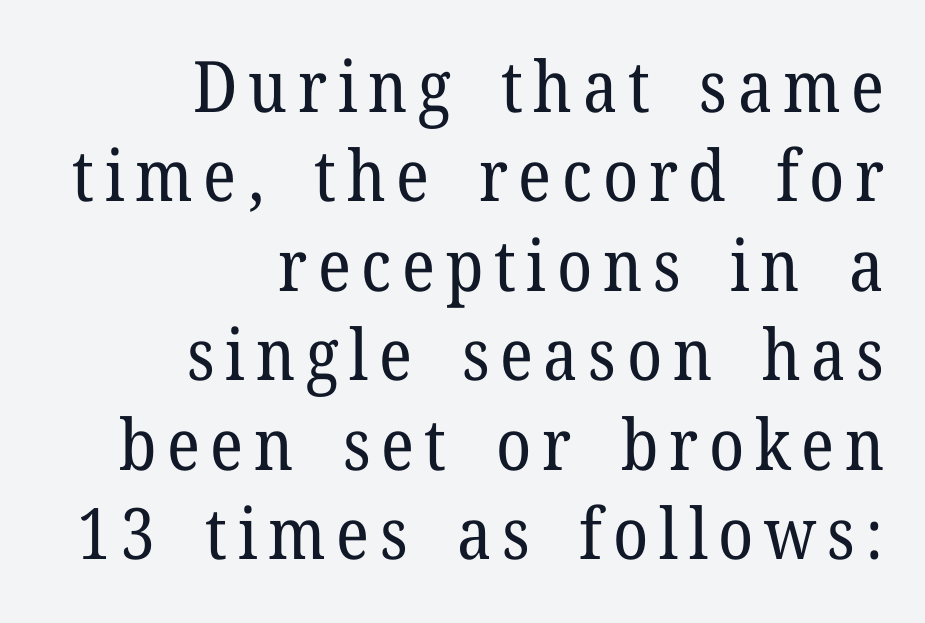
The ragged edge is on the left, which tells us the setting is flush right. The font's upright variant was chosen for this text. You could not count columns in this text — the font is proportionally spaced. The area under the type is left untouched. Summary of weight: not heavy and not bold.
